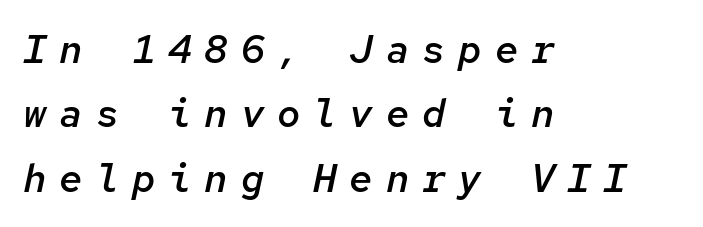
A typesetter would mark this as italic. Each letter, wide or thin by design, is forced into the same width here. Left-aligned paragraph, ragged on the right. Substantial extra tracking has been applied to these lines. These lines carry some extra weight — a demibold, not a full bold.
